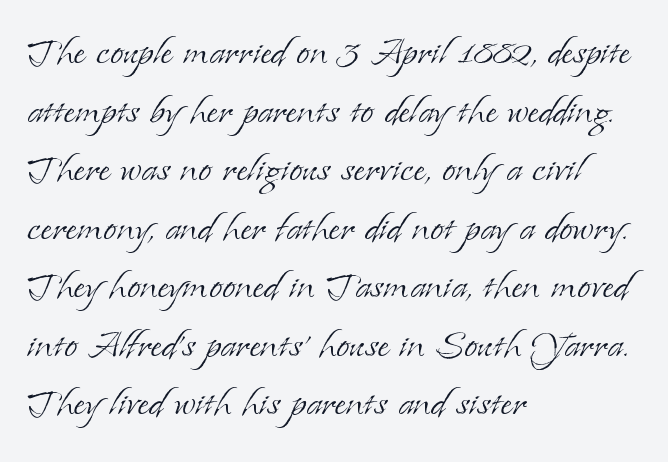
{"serif": "yes", "bold": "no", "weight": "light", "width": "normal", "stroke_contrast": "low", "x_height": "small", "monospaced": "no", "underline": "no", "align": "left", "line_spacing_ratio": 1.22, "letter_spacing": "normal", "letter_spacing_em": 0.0, "glyph_px": 48}
